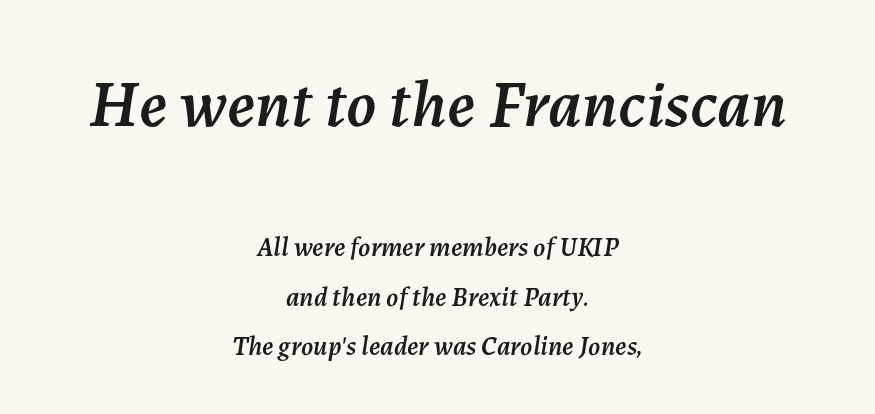
{"italic": "yes", "lean": "right", "slant_degrees": 7, "width": "normal", "stroke_contrast": "medium", "x_height": "medium", "monospaced": "no", "underline": "no", "align": "center", "line_spacing_ratio": 1.83, "letter_spacing": "normal", "letter_spacing_em": 0.0, "larger_block": "first", "size_ratio": 2.48, "glyph_px": 67}
